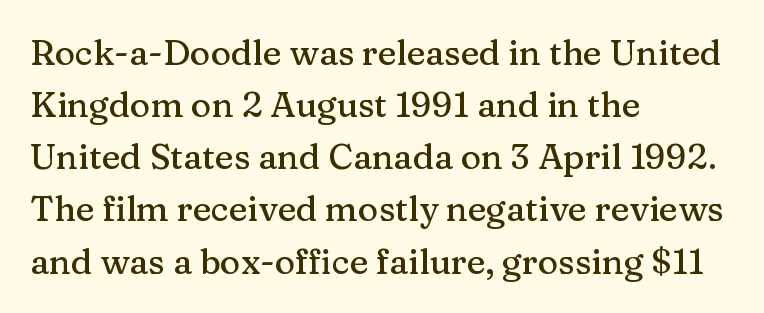
Q: Is the text italic (slanted)? A: No, it is upright.
Q: Is the typeface a serif or a sans-serif typeface? A: Serif.
Q: Is the text underlined? A: No.
Q: How is the paragraph aligned? A: Left-aligned.
Q: Is the spacing between letters normal or unusually wide? A: Normal.
Q: Is the spacing between lines tight, normal or loose? A: Normal.
Q: Width (condensed, normal, or wide)? A: Normal.
Q: Stroke contrast? A: Medium.
Q: x-height? A: Medium.
Q: Monospaced? A: No.
